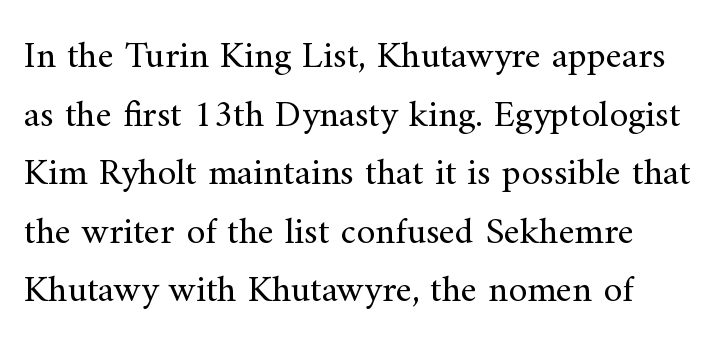
The image shows 38 px regular-weight serif type, upright; set normal line spacing (1.54x), normal letter spacing, not underlined; medium stroke contrast and a small x-height.
